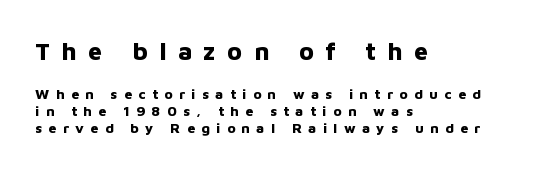
Characters remain perfectly vertical along every line. Underline: absent. If you squint, the top block still reads clearly — it's the larger of the two. The face used here is rendered with a markedly widened letterfit. Notice how thick the strokes are: this is what a full bold looks like.
